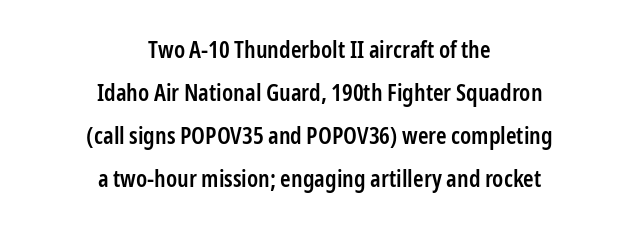
The image shows 24 px text type, upright; set centered, line spacing 1.79x, normal letter spacing, not underlined.
